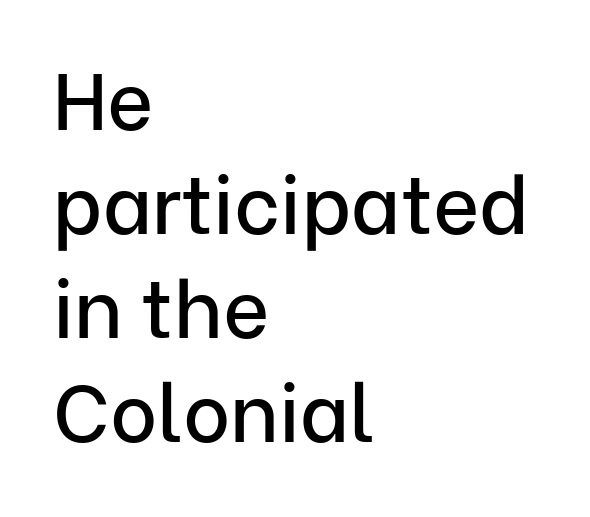
You can tell from the bare stems that sans-serif type was used. The compositor pushed each line to the left boundary. How are the letters spaced? Ordinarily, with no added tracking. The passage shown is not underscored anywhere. These lines are rendered in a variable-pitch font. The designer left line spacing at the default.
